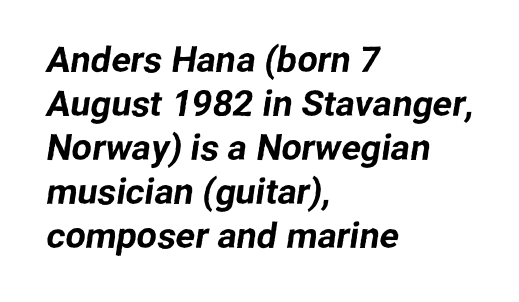
Q: Is the typeface a serif or a sans-serif typeface? A: Sans-serif.
Q: Is the text underlined? A: No.
Q: How is the paragraph aligned? A: Left-aligned.
Q: Is the spacing between letters normal or unusually wide? A: Normal.
Q: Width (condensed, normal, or wide)? A: Normal.
Q: Stroke contrast? A: Low.
Q: x-height? A: Medium.
Q: Monospaced? A: No.
